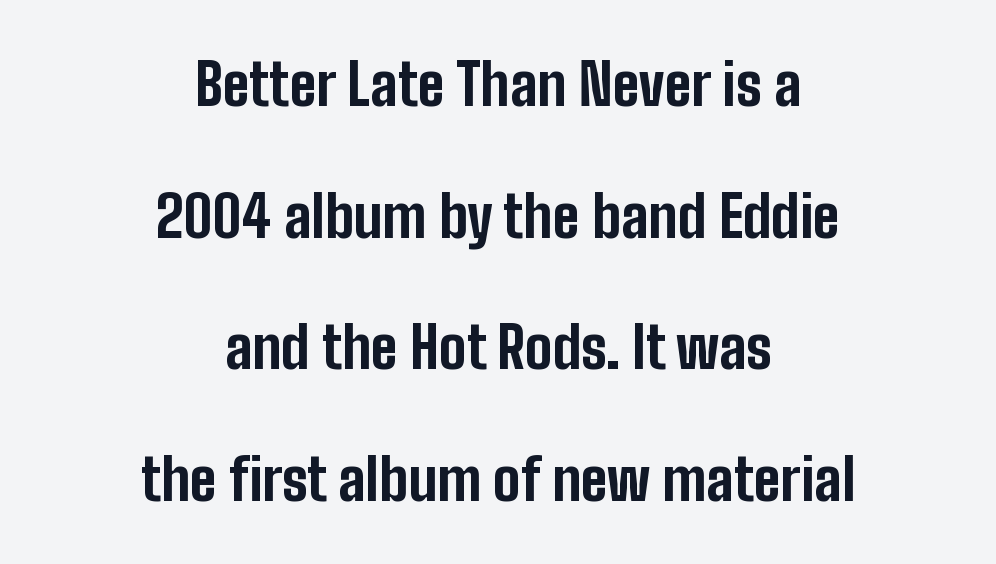
{"serif": "no", "italic": "no", "bold": "yes", "weight": "bold", "width": "condensed", "stroke_contrast": "low", "x_height": "medium", "monospaced": "no", "underline": "no", "align": "center", "line_spacing": "loose", "line_spacing_ratio": 2.31, "letter_spacing": "normal", "letter_spacing_em": 0.0, "glyph_px": 57}
